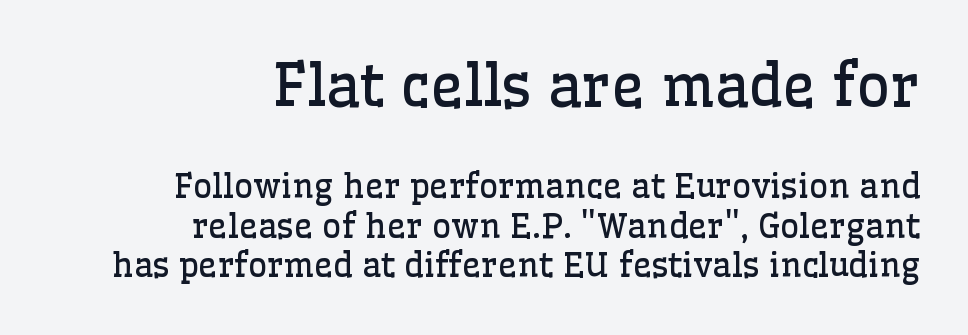
{"serif": "yes", "italic": "no", "bold": "no", "weight": "regular", "width": "normal", "stroke_contrast": "low", "x_height": "medium", "monospaced": "no", "underline": "no", "align": "right", "line_spacing_ratio": 1.21, "letter_spacing": "normal", "letter_spacing_em": 0.0, "larger_block": "first", "size_ratio": 1.76, "glyph_px": 58}
